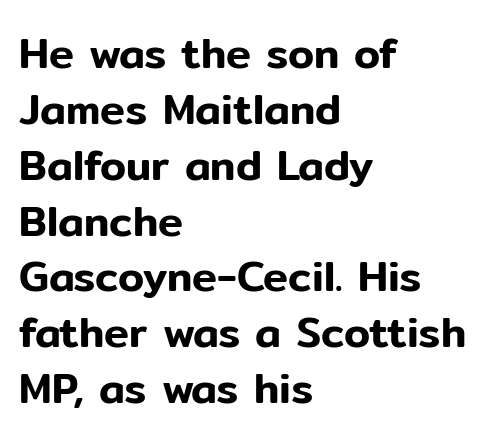
Notice how descenders clear the ascenders below comfortably — that's standard leading. Look at the bottom of the vertical strokes: they stop flat, with no serifs. Compared with typical body copy, the letter spacing here is the same. The rendering anchors every line to the left-hand side.
